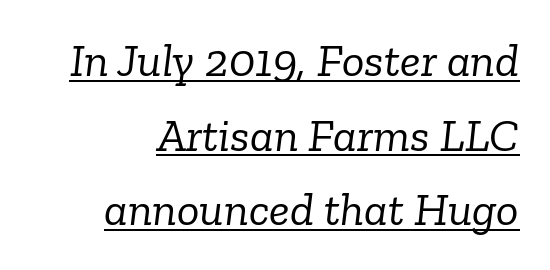
{"serif": "yes", "italic": "yes", "lean": "right", "slant_degrees": 6, "bold": "no", "weight": "light", "width": "normal", "stroke_contrast": "low", "x_height": "medium", "monospaced": "no", "underline": "yes", "line_spacing": "normal", "line_spacing_ratio": 1.59, "letter_spacing": "normal", "letter_spacing_em": 0.0, "glyph_px": 47}
